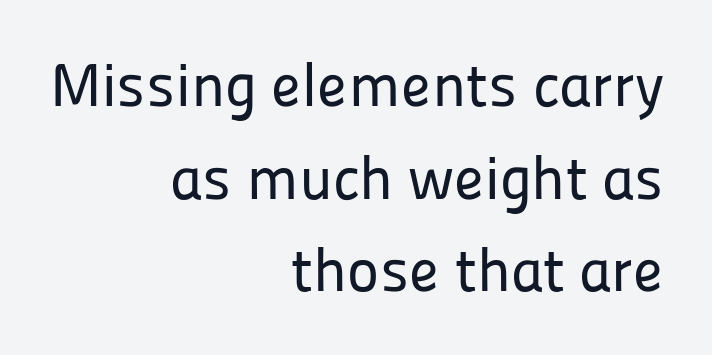
The image shows 61 px sans-serif type, upright; set right-aligned, normal line spacing (1.52x), normal letter spacing, not underlined; low stroke contrast and a medium x-height.
